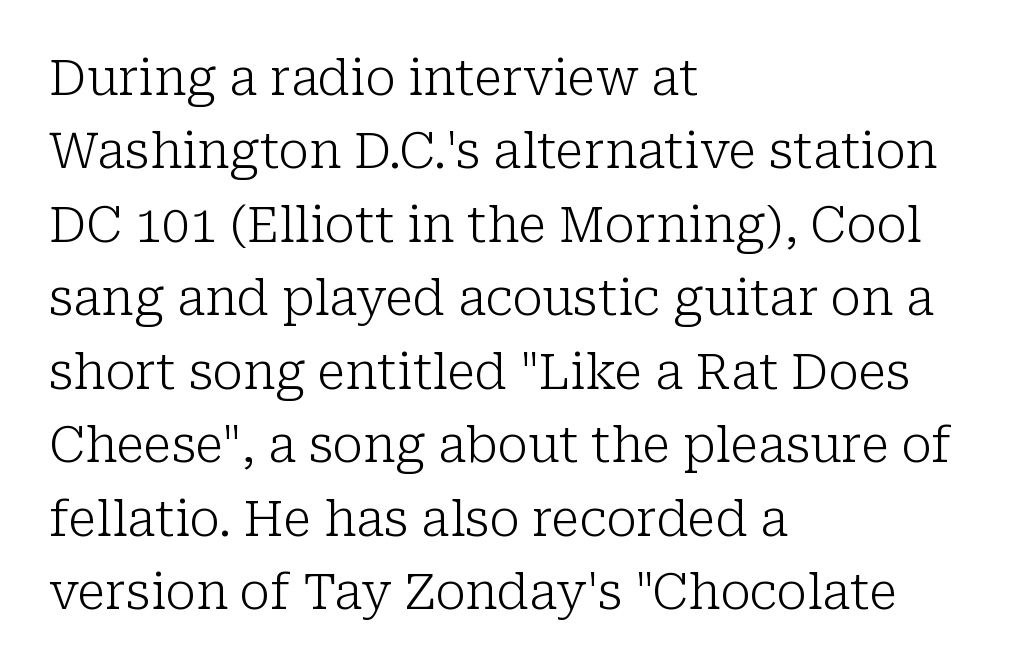
Lines of text with bare space underneath. The strokes are not fattened; the text isn't bold. Leftover space on each line is placed entirely after the last word. Observe the serifs anchoring each vertical stroke in this sample.
